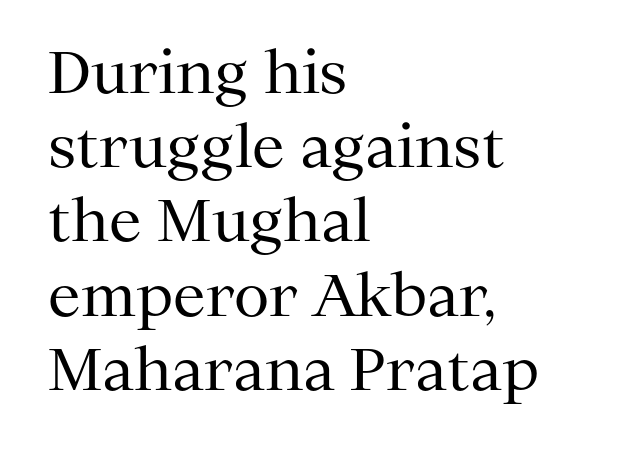
Spacing between characters is what you'd get straight out of the box. Line spacing here is normal. Think standard paragraph weight, or any step lighter than that. All the whitespace from short lines collects on the right.
